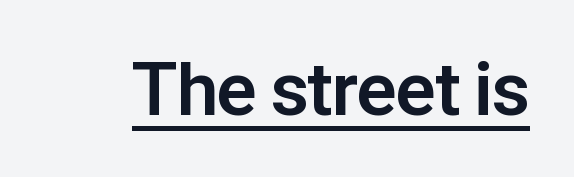
Q: Is the text bold? A: Yes.
Q: Is the text italic (slanted)? A: No, it is upright.
Q: Is the typeface a serif or a sans-serif typeface? A: Sans-serif.
Q: Is the text underlined? A: Yes.
Q: Is the spacing between letters normal or unusually wide? A: Normal.
Q: Width (condensed, normal, or wide)? A: Normal.
Q: Stroke contrast? A: Low.
Q: x-height? A: Medium.
Q: Monospaced? A: No.
